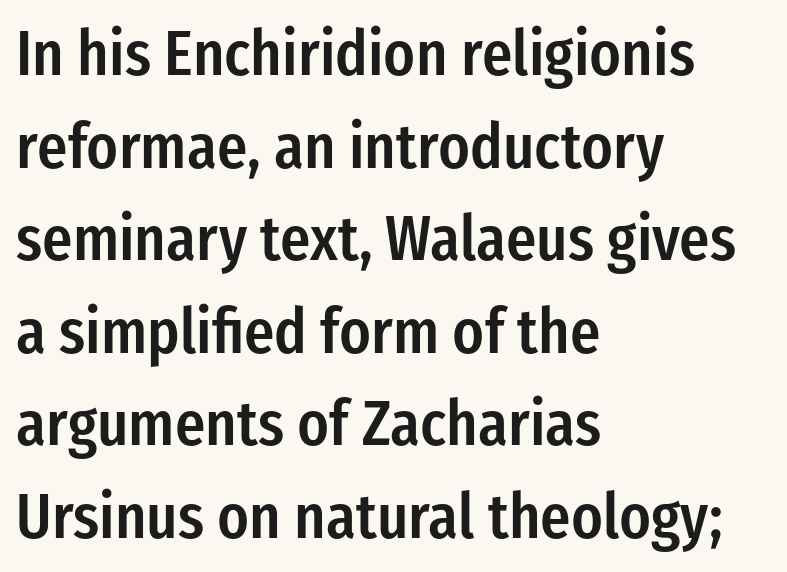
Q: Is the text bold? A: Semi-bold.
Q: Is the text italic (slanted)? A: No, it is upright.
Q: Is the typeface a serif or a sans-serif typeface? A: Sans-serif.
Q: Is the text underlined? A: No.
Q: How is the paragraph aligned? A: Left-aligned.
Q: Is the spacing between letters normal or unusually wide? A: Normal.
Q: Is the spacing between lines tight, normal or loose? A: Normal.
Q: Width (condensed, normal, or wide)? A: Condensed.
Q: Stroke contrast? A: Low.
Q: x-height? A: Medium.
Q: Monospaced? A: No.
